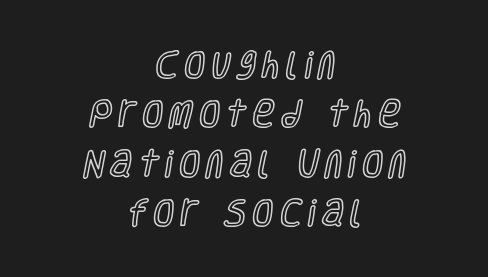
{"width": "condensed", "x_height": "large", "monospaced": "no", "underline": "no", "align": "center", "line_spacing": "normal", "line_spacing_ratio": 1.65, "letter_spacing": "wide", "letter_spacing_em": 0.22, "glyph_px": 30}
